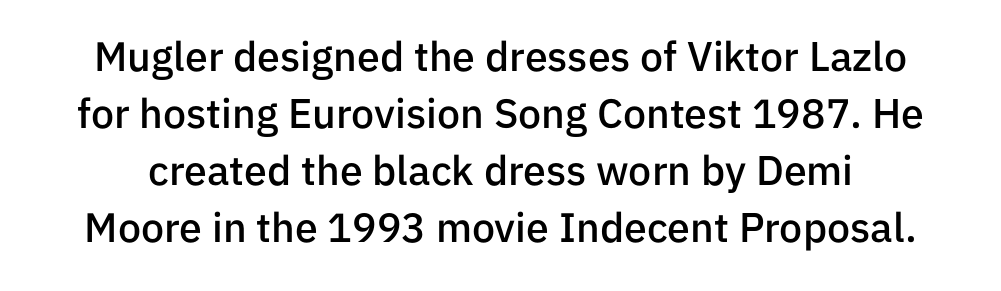
{"serif": "no", "italic": "no", "bold": "semi", "weight": "semibold", "width": "normal", "stroke_contrast": "low", "x_height": "medium", "monospaced": "no", "underline": "no", "line_spacing": "normal", "line_spacing_ratio": 1.39, "letter_spacing": "normal", "letter_spacing_em": 0.0, "glyph_px": 41}
